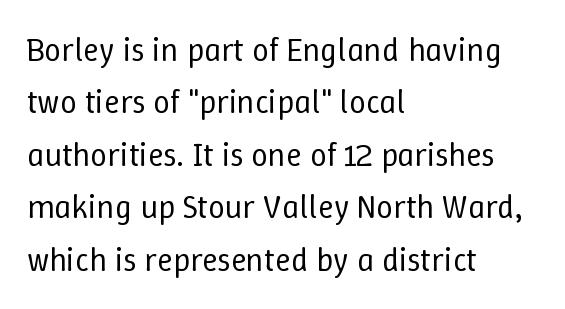
{"italic": "no", "bold": "no", "weight": "regular", "width": "normal", "stroke_contrast": "low", "x_height": "medium", "monospaced": "no", "underline": "no", "align": "left", "line_spacing": "normal", "line_spacing_ratio": 1.59, "letter_spacing": "normal", "letter_spacing_em": 0.0, "glyph_px": 33}
